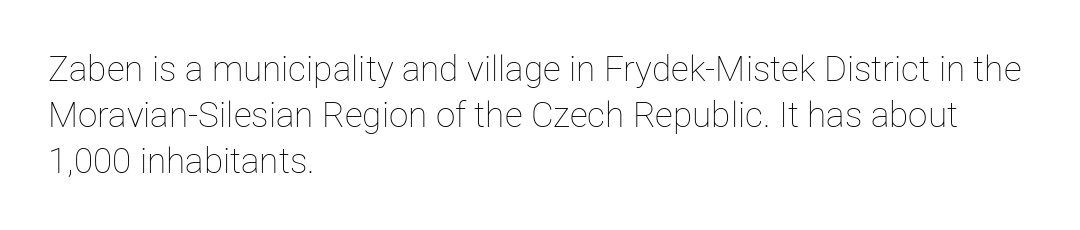
Unmarked baselines from the first word to the last. All the whitespace from short lines collects on the right. If you drew a line through each stem, it would be perfectly vertical. Vertical spacing — default. Glyph-to-glyph distance matches everyday printed text.
